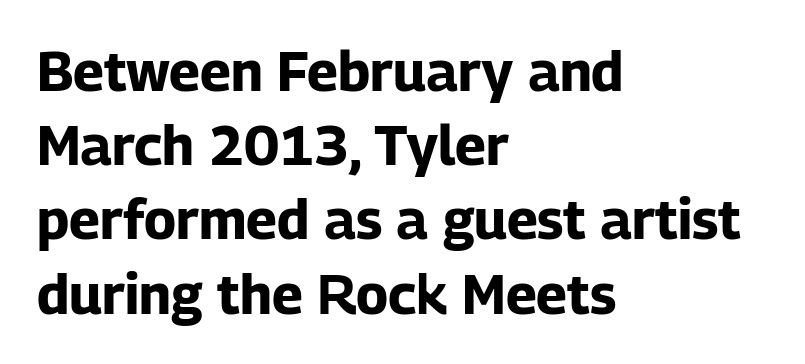
Q: Is the text bold? A: Yes.
Q: Is the text italic (slanted)? A: No, it is upright.
Q: Is the typeface a serif or a sans-serif typeface? A: Sans-serif.
Q: Is the text underlined? A: No.
Q: How is the paragraph aligned? A: Left-aligned.
Q: Is the spacing between letters normal or unusually wide? A: Normal.
Q: Is the spacing between lines tight, normal or loose? A: Normal.
Q: Width (condensed, normal, or wide)? A: Normal.
Q: Stroke contrast? A: Low.
Q: x-height? A: Medium.
Q: Monospaced? A: No.
